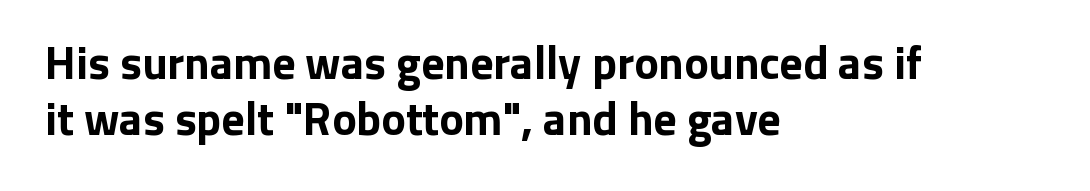
{"serif": "no", "italic": "no", "bold": "yes", "weight": "bold", "width": "normal", "stroke_contrast": "low", "x_height": "medium", "monospaced": "no", "underline": "no", "align": "left", "line_spacing_ratio": 1.21, "letter_spacing": "normal", "letter_spacing_em": 0.0, "glyph_px": 46}
